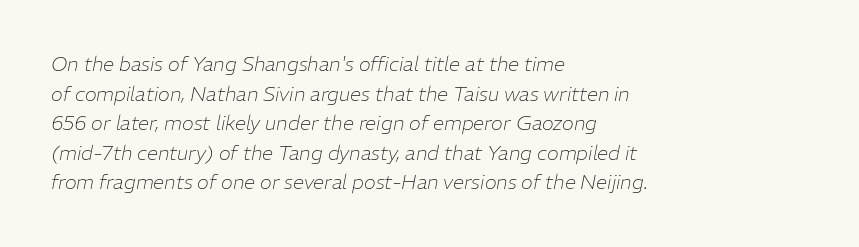
Ink coverage per letter is moderate at most. Notice how the passage keeps a crisp vertical edge on the left only. Each new line begins a customary step beneath the previous one. Nothing unusual about the tracking: characters are spaced as the font intends. Emphasis-style slanted type is in use.
